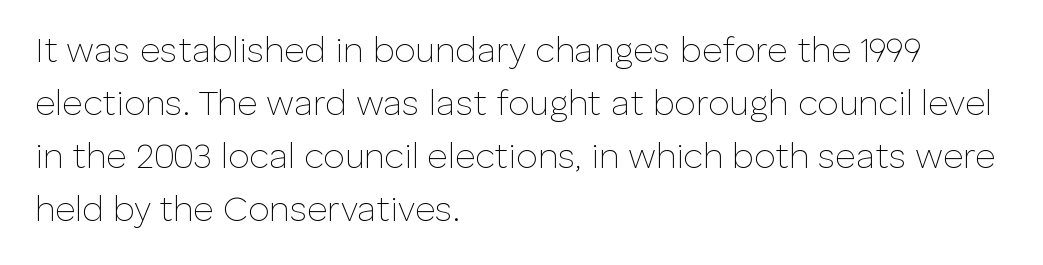
The passage shown is typed in a proportional face where columns would drift. If you measured baseline to baseline, you'd find a middling distance. The passage shown is not bold in any degree. Short and long lines alike share a common starting point at left. The line texture is even and compact thanks to regular tracking.
